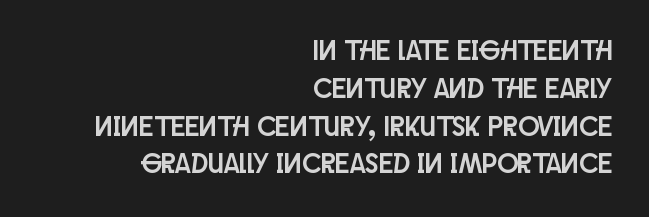
{"serif": "no", "italic": "no", "width": "condensed", "stroke_contrast": "low", "x_height": "large", "monospaced": "no", "underline": "no", "align": "right", "line_spacing": "normal", "line_spacing_ratio": 1.35, "letter_spacing": "normal", "letter_spacing_em": 0.0, "glyph_px": 28}
